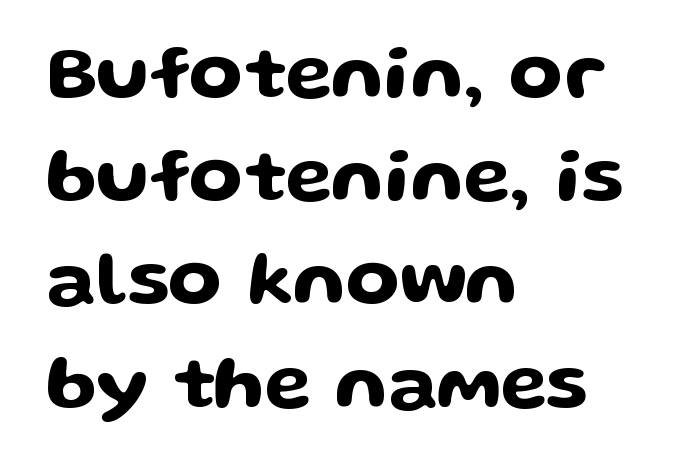
Q: Is the text italic (slanted)? A: No, it is upright.
Q: Is the typeface a serif or a sans-serif typeface? A: Sans-serif.
Q: Is the text underlined? A: No.
Q: How is the paragraph aligned? A: Left-aligned.
Q: Is the spacing between letters normal or unusually wide? A: Normal.
Q: Is the spacing between lines tight, normal or loose? A: Normal.
Q: Width (condensed, normal, or wide)? A: Wide.
Q: Stroke contrast? A: Low.
Q: x-height? A: Medium.
Q: Monospaced? A: No.
